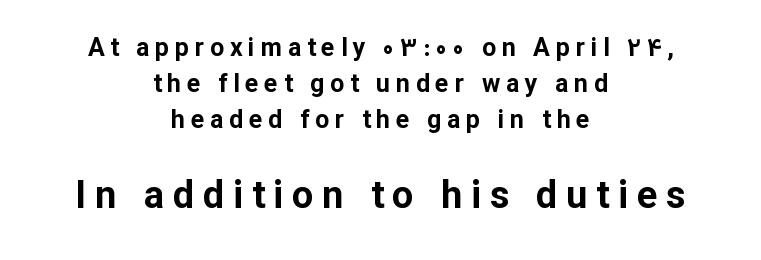
The image shows 38 px bold sans-serif type, upright; set centered, normal line spacing (1.45x), unusually wide letter spacing (+0.23 em), not underlined; the second (bottom) block is 1.52x larger; low stroke contrast and a medium x-height.
